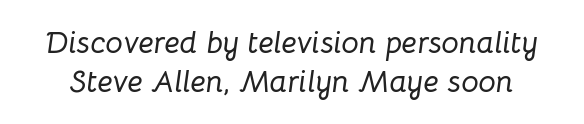
Q: Is the text italic (slanted)? A: Yes, it leans right by about 8 degrees.
Q: Is the text underlined? A: No.
Q: Is the spacing between letters normal or unusually wide? A: Normal.
Q: Is the spacing between lines tight, normal or loose? A: Normal.
Q: Width (condensed, normal, or wide)? A: Normal.
Q: Stroke contrast? A: Low.
Q: x-height? A: Medium.
Q: Monospaced? A: No.
